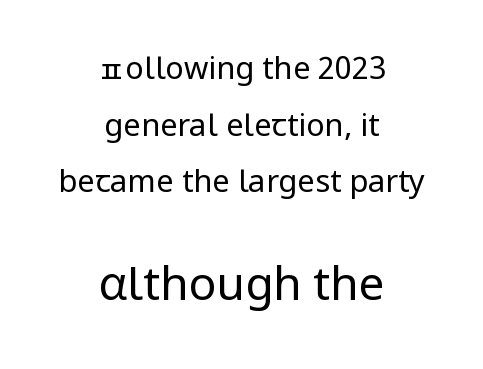
Q: Is the text bold? A: No.
Q: Is the text italic (slanted)? A: No, it is upright.
Q: Is the typeface a serif or a sans-serif typeface? A: Sans-serif.
Q: Is the text underlined? A: No.
Q: How is the paragraph aligned? A: Centered.
Q: Is the spacing between letters normal or unusually wide? A: Normal.
Q: Which block of text is set in a larger size, the first (top) or the second (bottom)? A: The second (bottom) one.
Q: Width (condensed, normal, or wide)? A: Normal.
Q: Stroke contrast? A: Low.
Q: x-height? A: Medium.
Q: Monospaced? A: No.
